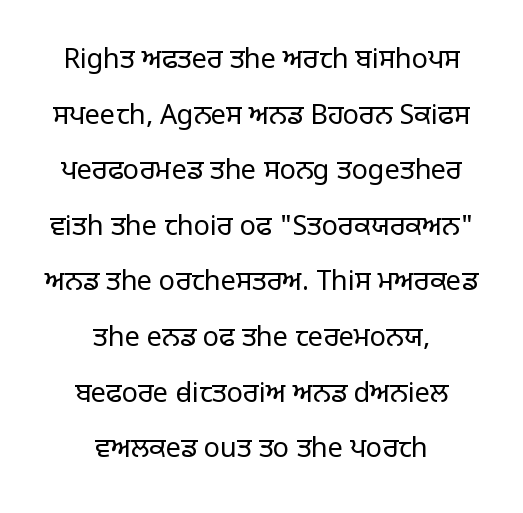
The image shows 27 px text type, upright; set centered, loose line spacing (2.06x), normal letter spacing, not underlined.
